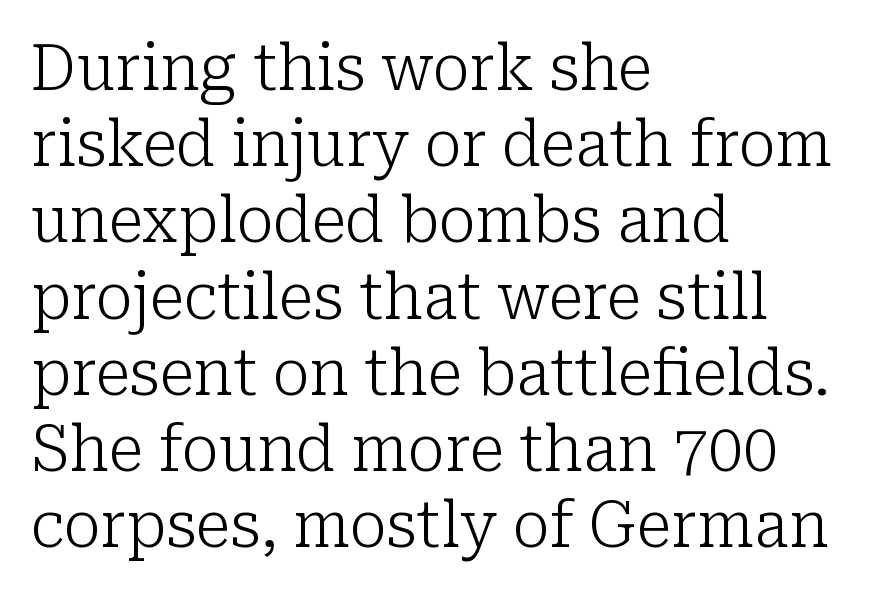
Each letter keeps its own natural width here, so spacing adapts to shape. Line beginnings align vertically; line endings do not. No extra tracking has been applied to these lines. The typeface chosen for these lines features serifs. No chunkiness to these letters — they're not bold.
